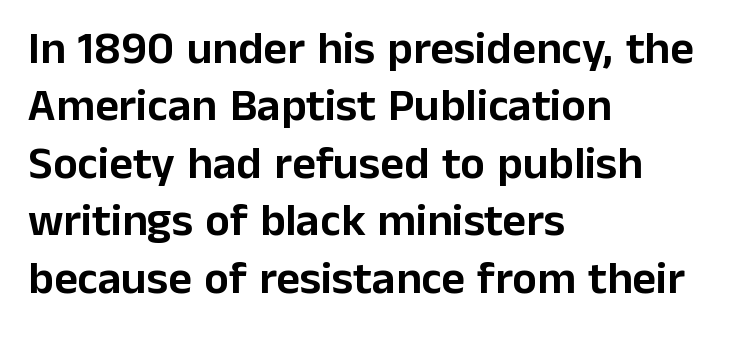
{"serif": "no", "italic": "no", "width": "normal", "stroke_contrast": "low", "x_height": "medium", "monospaced": "no", "underline": "no", "align": "left", "line_spacing": "normal", "line_spacing_ratio": 1.25, "letter_spacing": "normal", "letter_spacing_em": 0.0, "glyph_px": 46}
